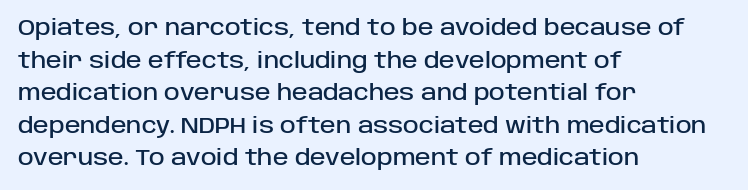
The image shows 21 px text type, upright; set left-aligned, normal line spacing (1.55x), normal letter spacing, not underlined.
